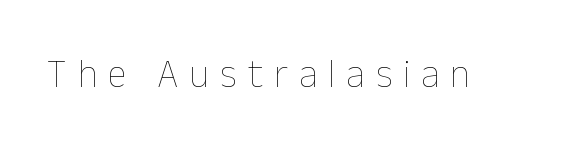
{"italic": "no", "bold": "no", "weight": "thin", "width": "normal", "stroke_contrast": "low", "x_height": "medium", "monospaced": "no", "underline": "no", "letter_spacing": "wide", "letter_spacing_em": 0.28, "glyph_px": 39}
